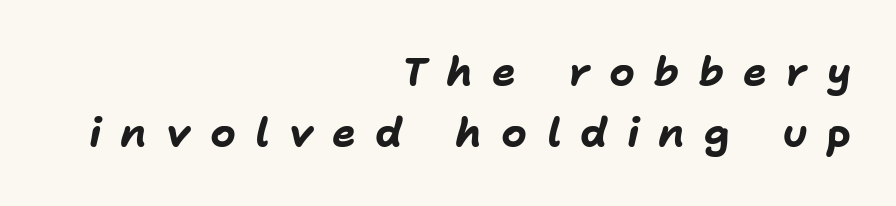
{"italic": "yes", "lean": "right", "slant_degrees": 11, "bold": "yes", "weight": "bold", "width": "normal", "stroke_contrast": "low", "x_height": "medium", "monospaced": "no", "underline": "no", "align": "right", "line_spacing": "normal", "line_spacing_ratio": 1.53, "letter_spacing": "wide", "letter_spacing_em": 0.48, "glyph_px": 40}
